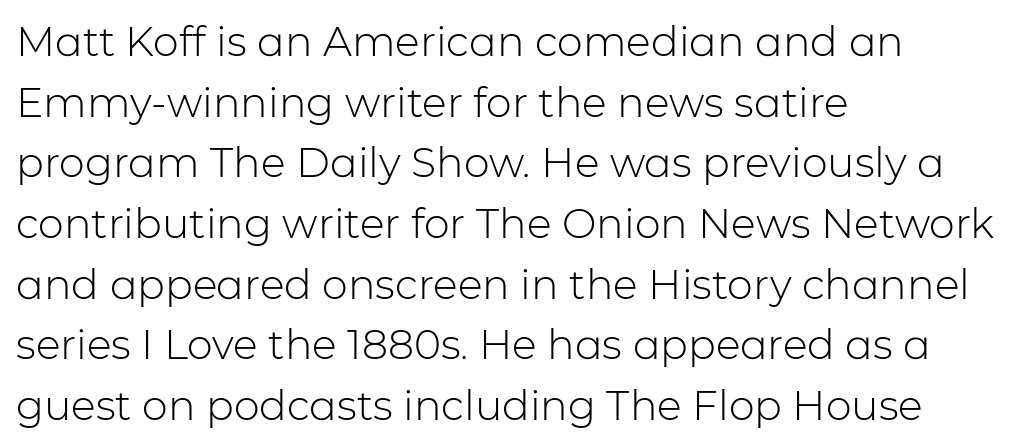
{"serif": "no", "italic": "no", "bold": "no", "weight": "light", "width": "normal", "stroke_contrast": "low", "x_height": "medium", "monospaced": "no", "underline": "no", "align": "left", "line_spacing": "normal", "line_spacing_ratio": 1.48, "letter_spacing": "normal", "letter_spacing_em": 0.0, "glyph_px": 41}
